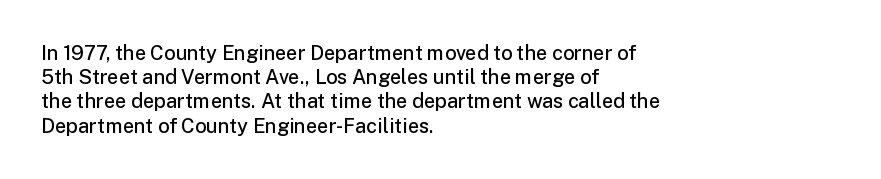
Q: Is the text bold? A: Semi-bold.
Q: Is the text italic (slanted)? A: No, it is upright.
Q: Is the text underlined? A: No.
Q: How is the paragraph aligned? A: Left-aligned.
Q: Is the spacing between letters normal or unusually wide? A: Normal.
